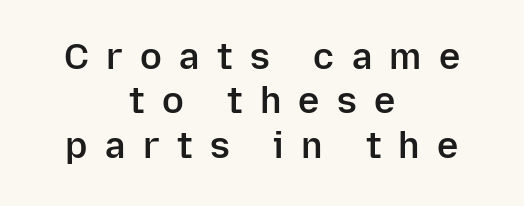
The image shows 36 px semibold sans-serif type, upright; set centered, line spacing 1.23x, unusually wide letter spacing (+0.48 em), not underlined; low stroke contrast and a medium x-height.
